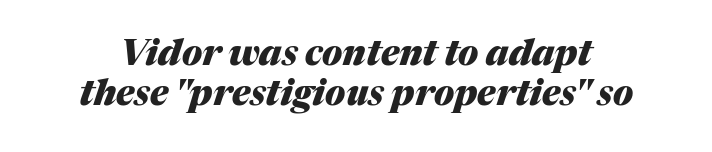
Do the characters align in a grid? No, the font is proportional. The font is running at its bold setting. Reading down the column, the eye jumps only a short way to each next line. Standard letterfit; no display-style spreading of the glyphs. The specimen reads as italic at a glance. The area under the type is left untouched.
